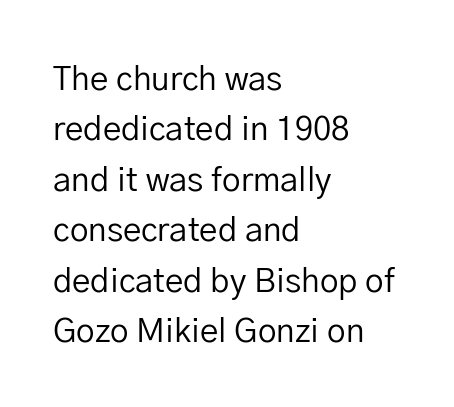
Each line starts at the same left margin while the right side varies. The type sits square on the baseline with zero lean. The face used here is rendered with its standard letterfit. The cut favours lightness, reaching ordinary text weight at its darkest. The specimen omits any rule beneath the text block's lines.
